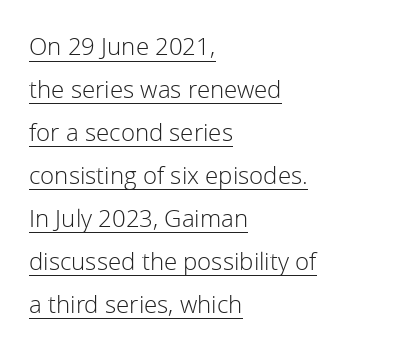
Look at the tracking — it's just the regular setting, nothing added. Every word sits above its own underline. Weight: in the light-to-regular range. The type sits square on the baseline with zero lean. Short and long lines alike share a common starting point at left.
